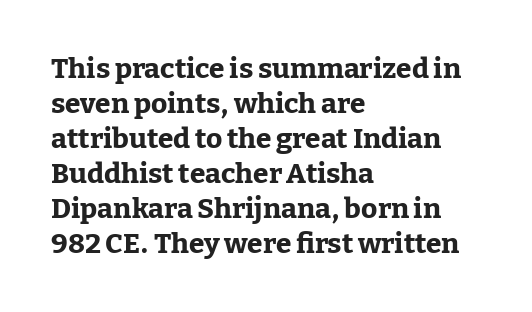
{"serif": "yes", "italic": "no", "bold": "yes", "weight": "bold", "width": "normal", "stroke_contrast": "low", "x_height": "medium", "monospaced": "no", "underline": "no", "align": "left", "line_spacing": "normal", "line_spacing_ratio": 1.25, "letter_spacing": "normal", "letter_spacing_em": 0.0, "glyph_px": 28}
